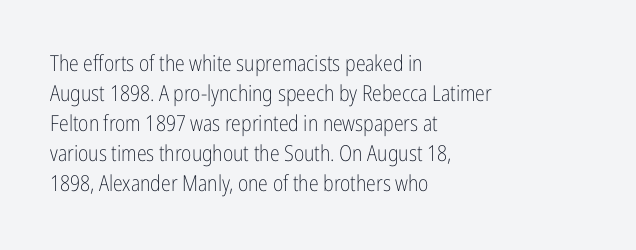
The image shows 22 px text type, upright; set left-aligned, normal line spacing (1.36x), normal letter spacing, not underlined.
